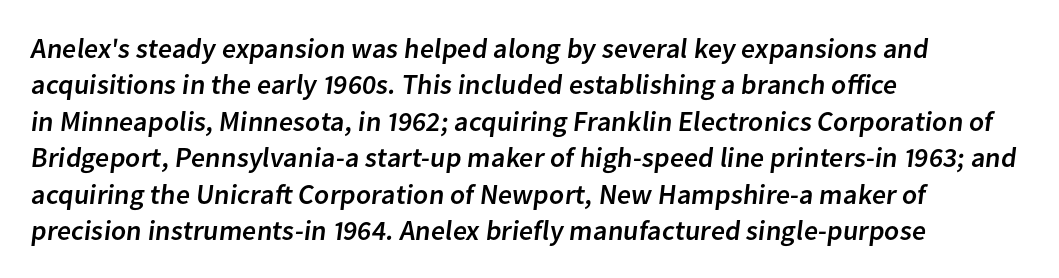
A normal amount of white space separates one row of letters from the next. The lines in this sample share a left origin and differ only in where they stop. Here the designer chose a conventional face with non-uniform glyph widths. Typographically, this falls in the sans-serif category. Has an underline been added? It has not. Students, note that the glyphs here touch the page at normal intervals.
